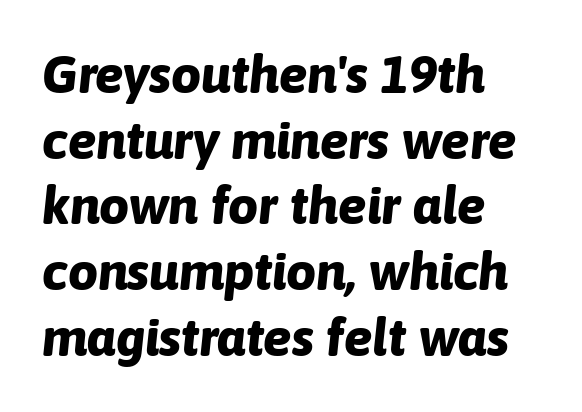
{"italic": "yes", "lean": "right", "slant_degrees": 6, "bold": "yes", "weight": "bold", "width": "normal", "stroke_contrast": "low", "x_height": "medium", "monospaced": "no", "underline": "no", "align": "left", "line_spacing_ratio": 1.24, "letter_spacing": "normal", "letter_spacing_em": 0.0, "glyph_px": 53}
